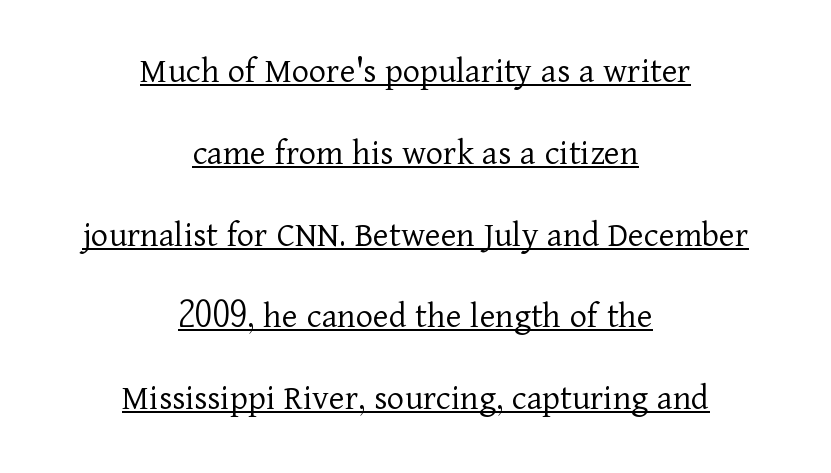
Q: Is the text bold? A: No.
Q: Is the text italic (slanted)? A: No, it is upright.
Q: Is the typeface a serif or a sans-serif typeface? A: Serif.
Q: Is the text underlined? A: Yes.
Q: How is the paragraph aligned? A: Centered.
Q: Is the spacing between letters normal or unusually wide? A: Normal.
Q: Is the spacing between lines tight, normal or loose? A: Loose.
Q: Width (condensed, normal, or wide)? A: Normal.
Q: Stroke contrast? A: Low.
Q: x-height? A: Medium.
Q: Monospaced? A: No.
